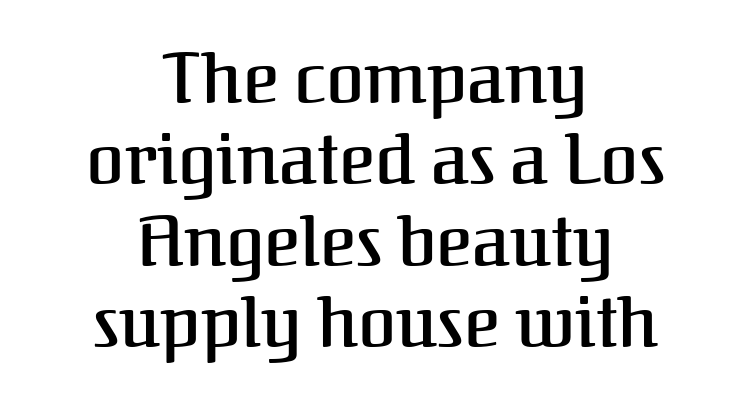
{"serif": "yes", "italic": "no", "width": "normal", "stroke_contrast": "medium", "x_height": "medium", "monospaced": "no", "underline": "no", "align": "center", "line_spacing_ratio": 1.18, "letter_spacing": "normal", "letter_spacing_em": 0.0, "glyph_px": 69}
